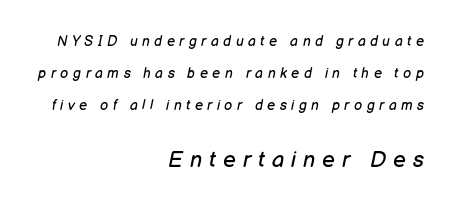
The image shows 22 px text type, italic (leaning right); set right-aligned, loose line spacing (2.29x), unusually wide letter spacing (+0.32 em), not underlined; the second (bottom) block is 1.57x larger.
